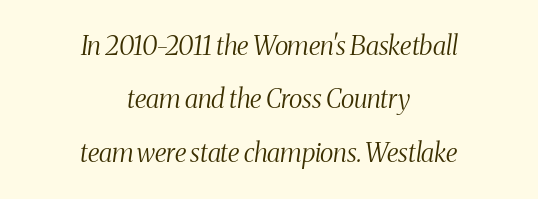
Any mark beneath the type? The region is blank. The rag falls on both sides of this text block equally. Loosely led — the rows are spread out. Short note: letters normally spaced.
